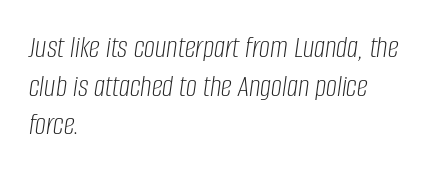
The image shows 31 px light, condensed type, italic (leaning right); set left-aligned, normal line spacing (1.25x), normal letter spacing, not underlined; low stroke contrast and a large x-height.
